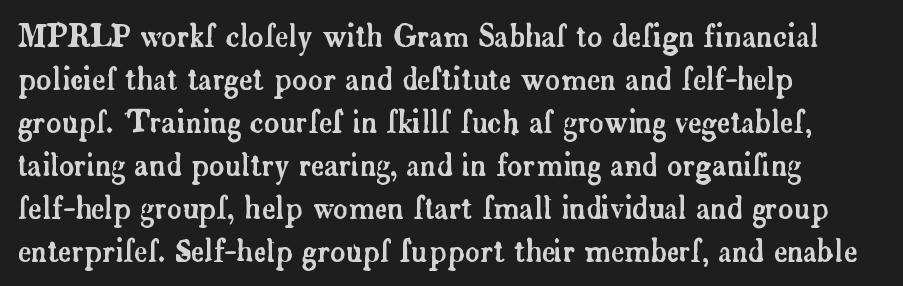
Are there feet on the stems? There are — it's a serif. The passage is arranged the way most books set body copy — flush left. Leading matches the norm, producing a regular column. Ascenders rise straight up at ninety degrees. Descenders hang freely into open space.
